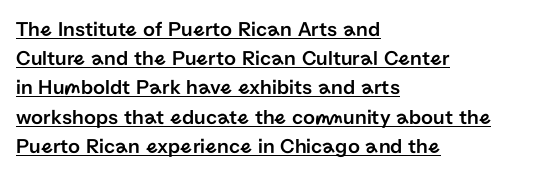
Q: Is the text italic (slanted)? A: No, it is upright.
Q: Is the text underlined? A: Yes.
Q: How is the paragraph aligned? A: Left-aligned.
Q: Is the spacing between letters normal or unusually wide? A: Normal.
Q: Is the spacing between lines tight, normal or loose? A: Normal.
